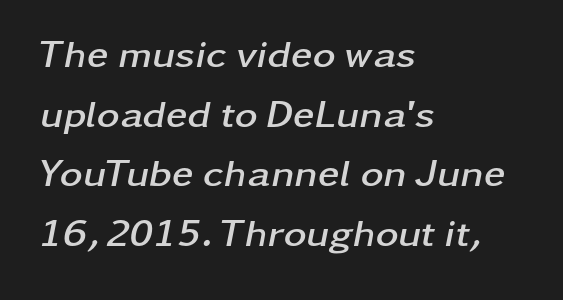
The image shows 39 px semibold, wide type, italic (leaning right); set left-aligned, normal line spacing (1.53x), normal letter spacing, not underlined; low stroke contrast and a medium x-height.
